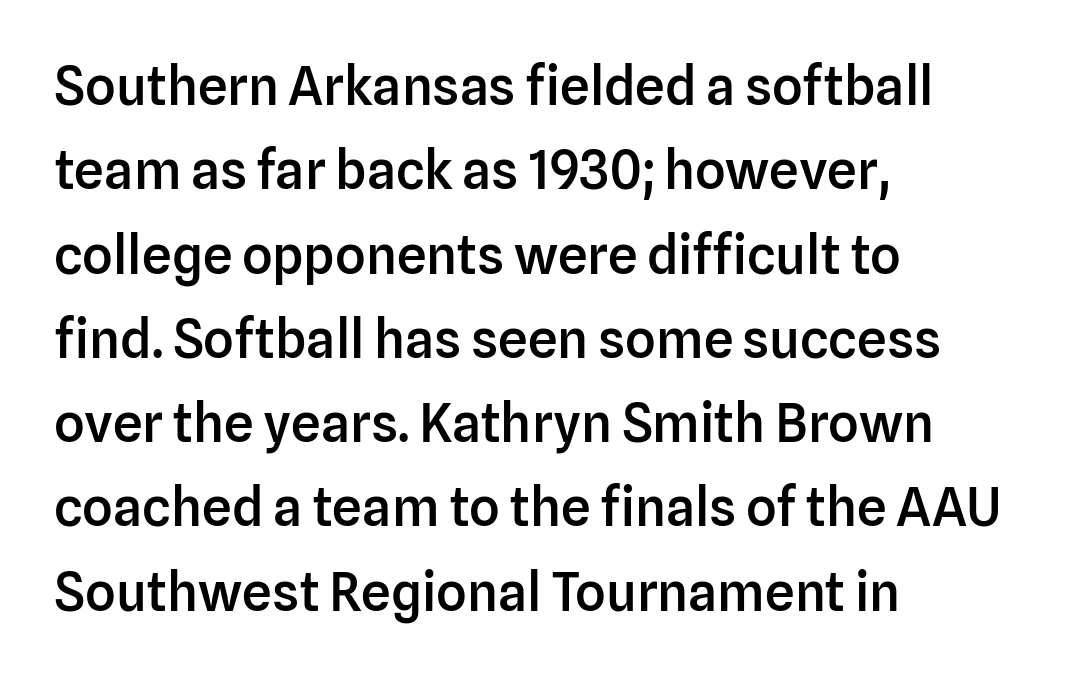
The image shows 53 px semibold sans-serif type, upright; set left-aligned, normal line spacing (1.59x), normal letter spacing, not underlined; low stroke contrast and a medium x-height.
